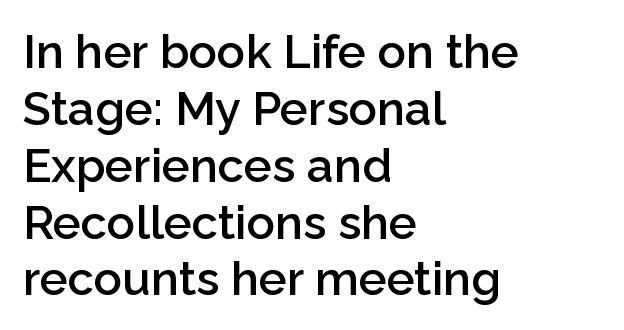
Is the block centered? No — it sits flush against the left margin. The type family on display is of the sans-serif kind. Nothing unusual about the tracking: characters are spaced as the font intends. Descenders hang freely into open space. Character widths vary here, with narrow letters taking less room than wide ones. The passage shown is semibold, sitting just below true bold.
